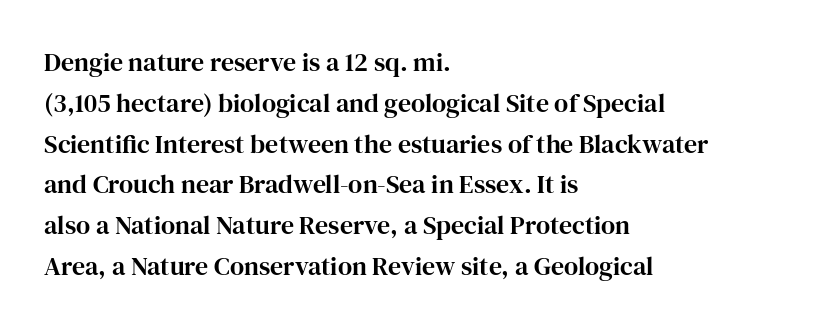
{"italic": "no", "underline": "no", "align": "left", "line_spacing": "normal", "line_spacing_ratio": 1.57, "letter_spacing": "normal", "letter_spacing_em": 0.0, "glyph_px": 26}
